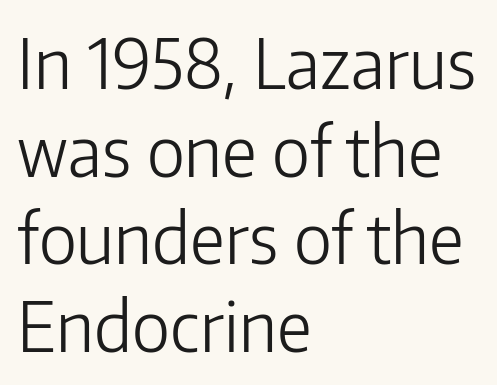
Q: Is the text bold? A: No.
Q: Is the text italic (slanted)? A: No, it is upright.
Q: Is the typeface a serif or a sans-serif typeface? A: Sans-serif.
Q: Is the text underlined? A: No.
Q: How is the paragraph aligned? A: Left-aligned.
Q: Is the spacing between letters normal or unusually wide? A: Normal.
Q: Is the spacing between lines tight, normal or loose? A: Normal.
Q: Width (condensed, normal, or wide)? A: Normal.
Q: Stroke contrast? A: Low.
Q: x-height? A: Medium.
Q: Monospaced? A: No.
